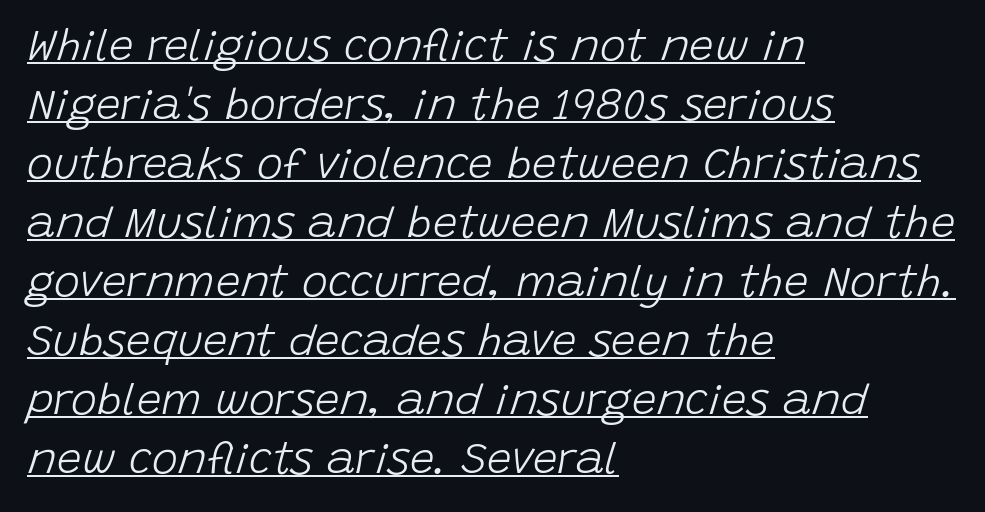
{"italic": "yes", "lean": "right", "slant_degrees": 15, "bold": "no", "weight": "light", "width": "normal", "stroke_contrast": "low", "x_height": "large", "monospaced": "no", "underline": "yes", "align": "left", "line_spacing": "normal", "line_spacing_ratio": 1.34, "letter_spacing": "normal", "letter_spacing_em": 0.0, "glyph_px": 44}
